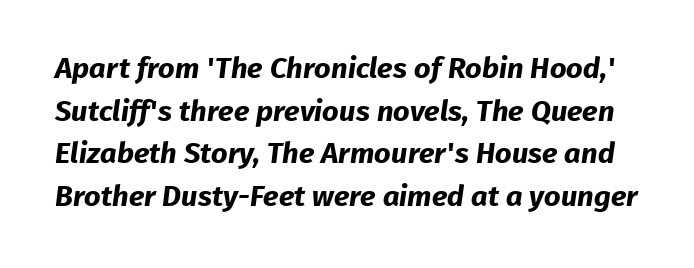
Characters follow at the spacing the type designer built in. These lines sit exactly where default settings would place them. The face used here is a sans, in the tradition of grotesques and geometrics. Descenders are the only things crossing below the line. Set as a true bold cut, around the 700 mark.
